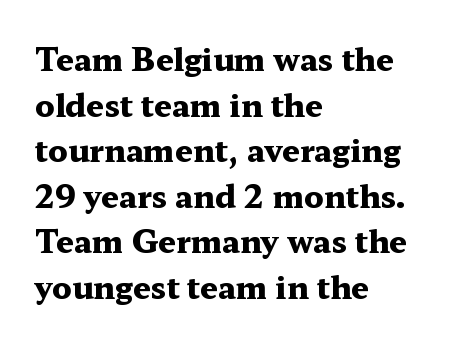
{"serif": "yes", "italic": "no", "bold": "yes", "weight": "heavy", "width": "wide", "stroke_contrast": "medium", "x_height": "medium", "monospaced": "no", "underline": "no", "align": "left", "line_spacing": "normal", "line_spacing_ratio": 1.47, "letter_spacing": "normal", "letter_spacing_em": 0.0, "glyph_px": 31}
